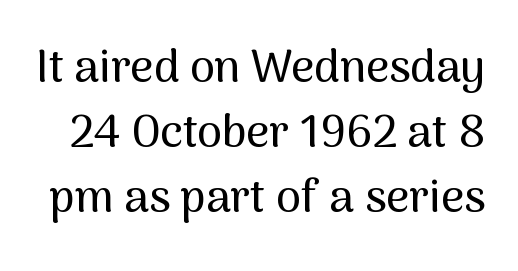
Q: Is the text italic (slanted)? A: No, it is upright.
Q: Is the typeface a serif or a sans-serif typeface? A: Sans-serif.
Q: Is the text underlined? A: No.
Q: Is the spacing between letters normal or unusually wide? A: Normal.
Q: Is the spacing between lines tight, normal or loose? A: Normal.
Q: Width (condensed, normal, or wide)? A: Normal.
Q: Stroke contrast? A: Medium.
Q: x-height? A: Medium.
Q: Monospaced? A: No.
